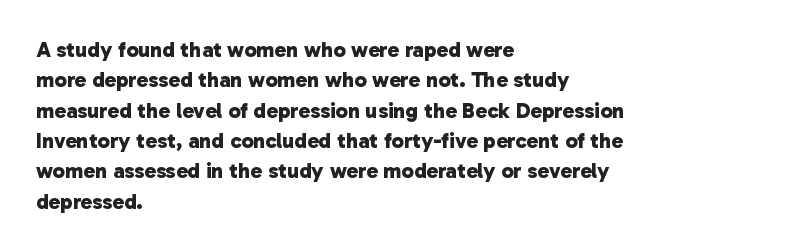
The image shows 22 px bold type; set left-aligned, normal line spacing (1.38x), normal letter spacing, not underlined.
